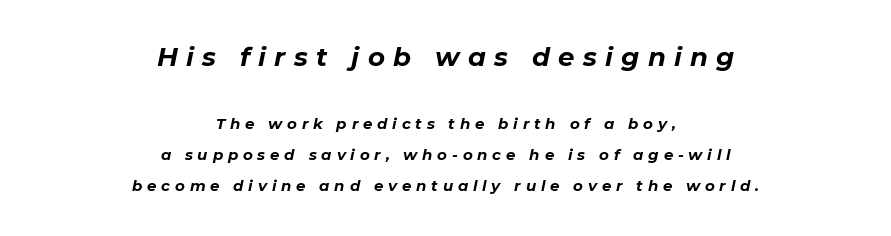
The image shows 26 px bold type, italic (leaning right); set centered, loose line spacing (2.06x), unusually wide letter spacing (+0.32 em), not underlined; the first (top) block is 1.73x larger.
